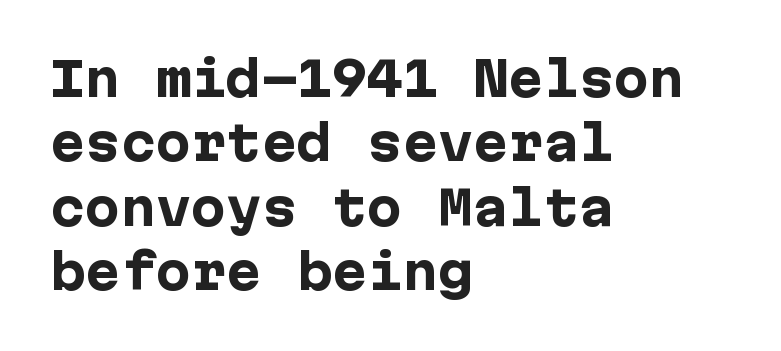
{"serif": "no", "italic": "no", "bold": "yes", "weight": "heavy", "width": "normal", "stroke_contrast": "low", "x_height": "medium", "underline": "no", "align": "left", "line_spacing": "normal", "line_spacing_ratio": 1.37, "letter_spacing": "normal", "letter_spacing_em": 0.0, "glyph_px": 47}
